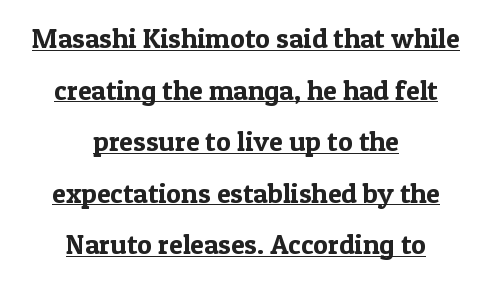
Is this a fixed-width face? No — the glyphs have proportional, varying widths. The letters stand upright; this is a roman face. A typographer would call this underscored text. Honestly, the letter spacing is just normal — you wouldn't notice it. The lines in this sample share a center point and differ in where they start and stop. Note: serifs present on the glyphs.
